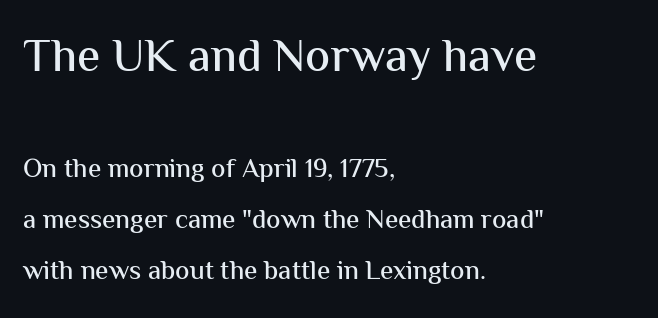
Q: Is the text italic (slanted)? A: No, it is upright.
Q: Is the typeface a serif or a sans-serif typeface? A: Sans-serif.
Q: Is the text underlined? A: No.
Q: How is the paragraph aligned? A: Left-aligned.
Q: Is the spacing between letters normal or unusually wide? A: Normal.
Q: Which block of text is set in a larger size, the first (top) or the second (bottom)? A: The first (top) one.
Q: Width (condensed, normal, or wide)? A: Normal.
Q: Stroke contrast? A: Medium.
Q: x-height? A: Medium.
Q: Monospaced? A: No.
